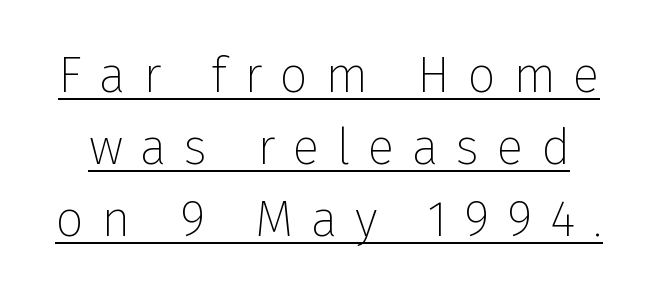
{"serif": "no", "italic": "no", "bold": "no", "weight": "thin", "width": "normal", "stroke_contrast": "low", "x_height": "medium", "monospaced": "no", "underline": "yes", "line_spacing": "normal", "line_spacing_ratio": 1.44, "letter_spacing": "wide", "letter_spacing_em": 0.35, "glyph_px": 50}
